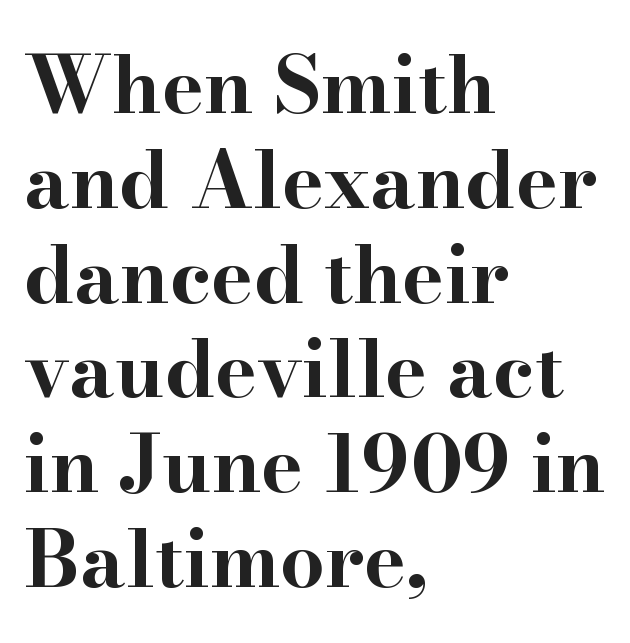
The image shows 79 px bold, wide serif type, upright; set left-aligned, line spacing 1.2x, normal letter spacing, not underlined; high stroke contrast and a small x-height.
